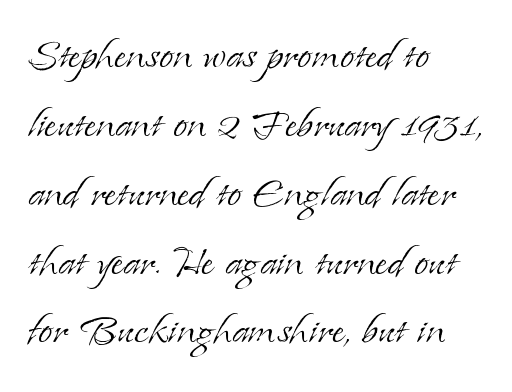
{"serif": "yes", "bold": "no", "weight": "light", "width": "normal", "stroke_contrast": "low", "x_height": "small", "monospaced": "no", "underline": "no", "align": "left", "line_spacing": "normal", "line_spacing_ratio": 1.35, "letter_spacing": "normal", "letter_spacing_em": 0.0, "glyph_px": 51}
